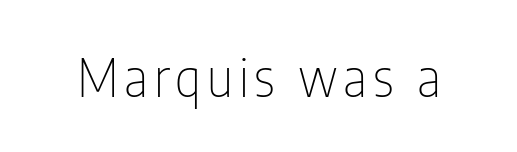
A typesetter would call this proportional, since set widths differ per character. Compared with a typical body face, this is equally light or lighter still. Each letter's strokes conclude bluntly, with no projecting serifs. Rendered with straight, roman letterforms.
